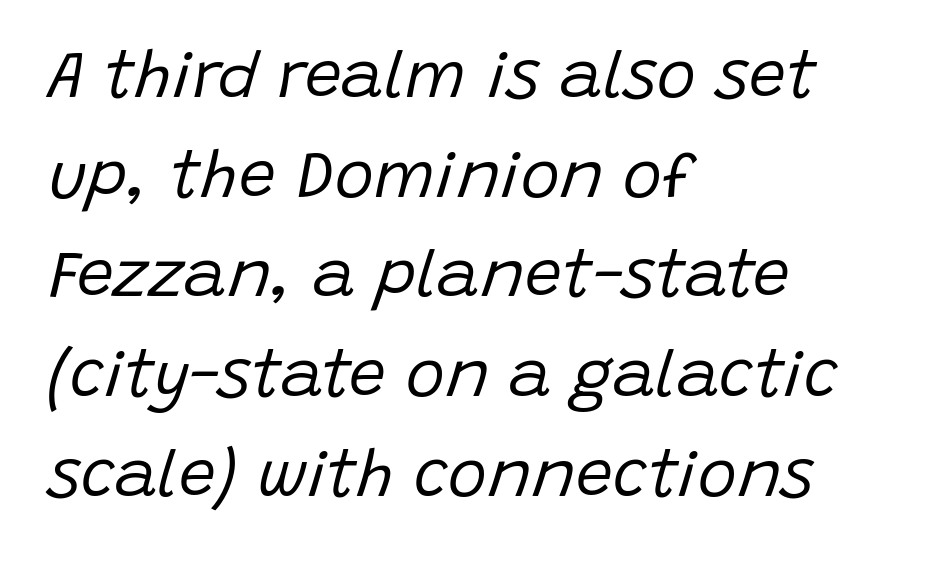
The image shows 66 px regular-weight type, italic (leaning right); set left-aligned, normal line spacing (1.51x), normal letter spacing, not underlined; low stroke contrast and a large x-height.
